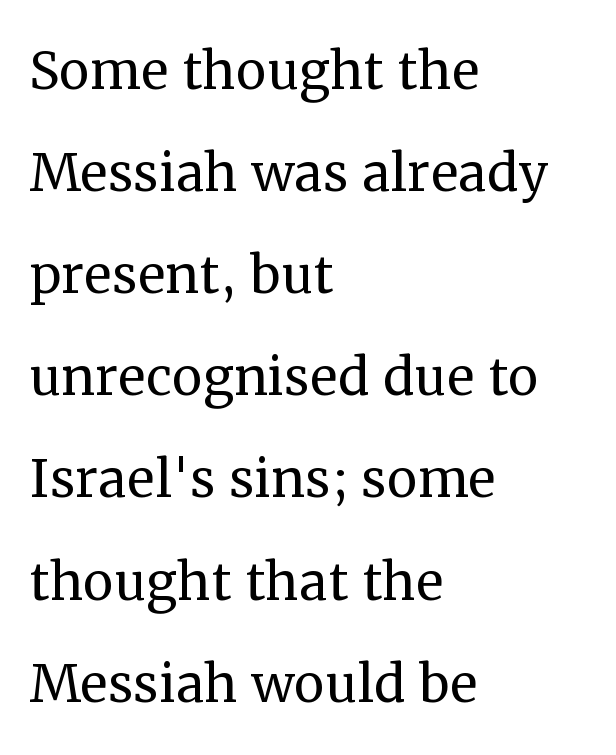
Q: Is the text bold? A: No.
Q: Is the text italic (slanted)? A: No, it is upright.
Q: Is the typeface a serif or a sans-serif typeface? A: Serif.
Q: Is the text underlined? A: No.
Q: How is the paragraph aligned? A: Left-aligned.
Q: Is the spacing between letters normal or unusually wide? A: Normal.
Q: Is the spacing between lines tight, normal or loose? A: Normal.
Q: Width (condensed, normal, or wide)? A: Normal.
Q: Stroke contrast? A: Medium.
Q: x-height? A: Medium.
Q: Monospaced? A: No.
